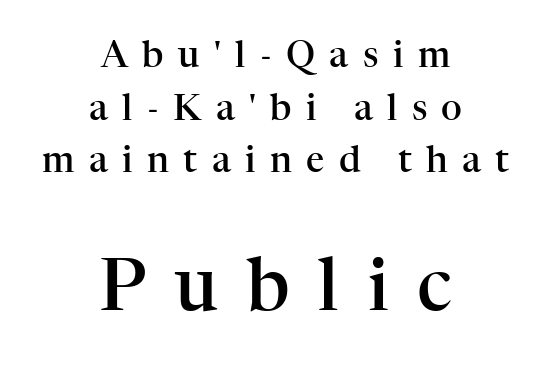
{"serif": "yes", "italic": "no", "bold": "semi", "weight": "semibold", "width": "normal", "stroke_contrast": "high", "x_height": "medium", "monospaced": "no", "underline": "no", "align": "center", "line_spacing": "normal", "line_spacing_ratio": 1.46, "letter_spacing": "wide", "letter_spacing_em": 0.4, "larger_block": "second", "size_ratio": 2.0, "glyph_px": 72}
